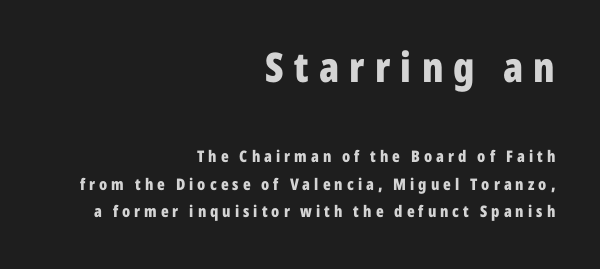
The image shows 41 px bold, condensed sans-serif type, upright; set right-aligned, normal line spacing (1.7x), unusually wide letter spacing (+0.25 em), not underlined; the first (top) block is 2.56x larger; low stroke contrast and a medium x-height.
